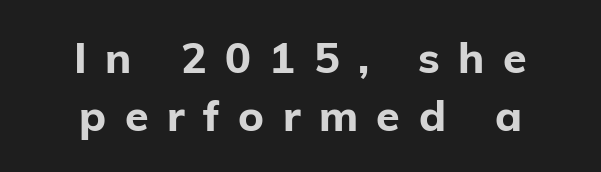
The glyphs are unaccompanied by any horizontal stroke below them. The rendering uses a bold face; every stroke is thick and dark. Looks like regular typesetting: each glyph gets only the width it needs. Typeset on center — no edge is straight. Quick note: interline space is typical.
